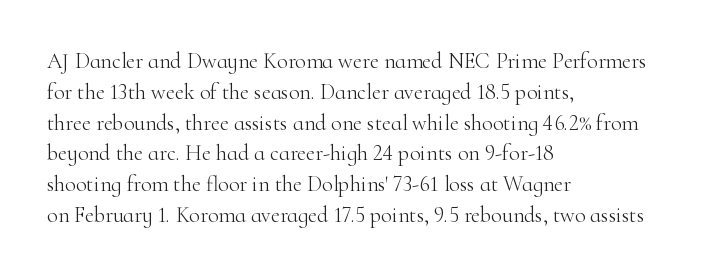
{"italic": "no", "bold": "no", "underline": "no", "align": "left", "line_spacing": "normal", "line_spacing_ratio": 1.4, "letter_spacing": "normal", "letter_spacing_em": 0.0, "glyph_px": 22}
